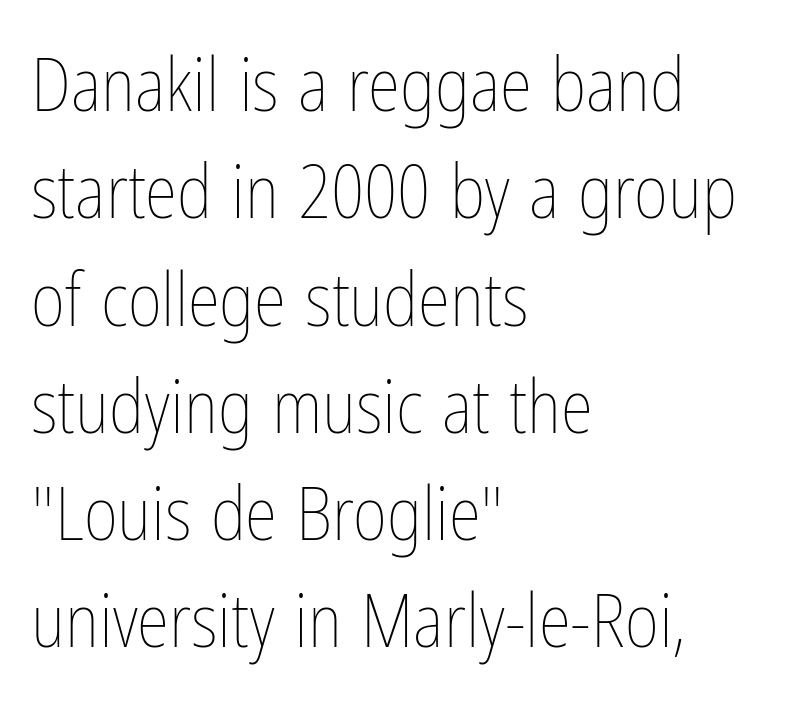
Letters rest on an invisible, unmarked baseline. The vertical gap from one line to the next is medium. Do the characters align in a grid? No, the font is proportional. The passage shown is not bold in any degree. Caption: multi-line text, flush left, ragged right.
